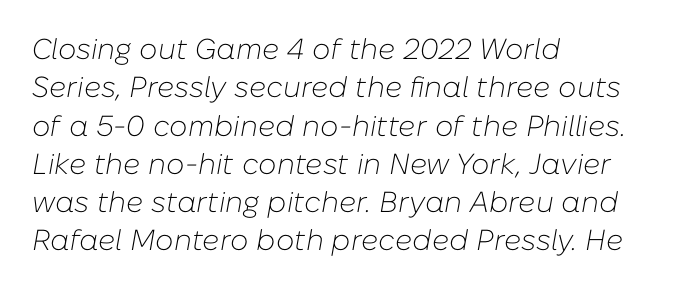
The image shows 29 px light type, italic (leaning right); set left-aligned, normal line spacing (1.32x), normal letter spacing, not underlined; low stroke contrast and a medium x-height.
